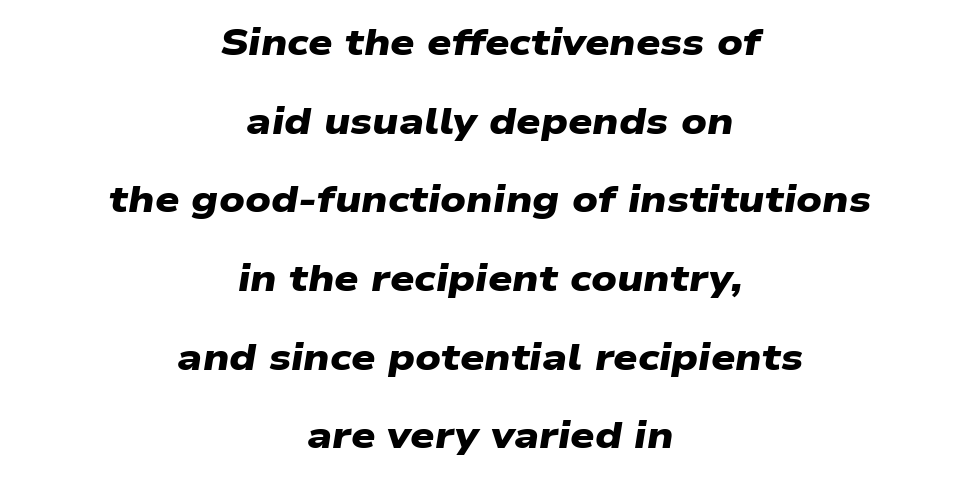
Q: Is the text bold? A: Yes.
Q: Is the typeface a serif or a sans-serif typeface? A: Sans-serif.
Q: Is the text underlined? A: No.
Q: How is the paragraph aligned? A: Centered.
Q: Is the spacing between letters normal or unusually wide? A: Normal.
Q: Is the spacing between lines tight, normal or loose? A: Loose.
Q: Width (condensed, normal, or wide)? A: Wide.
Q: Stroke contrast? A: Low.
Q: x-height? A: Medium.
Q: Monospaced? A: No.
